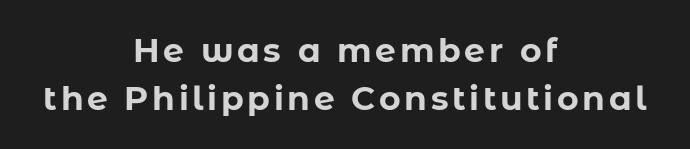
Short and long lines alike share a common midpoint. Character widths vary here, with narrow letters taking less room than wide ones. Type style note: lacks serifs. Unmarked baselines from the first word to the last. Successive baselines arrive at the customary interval.
